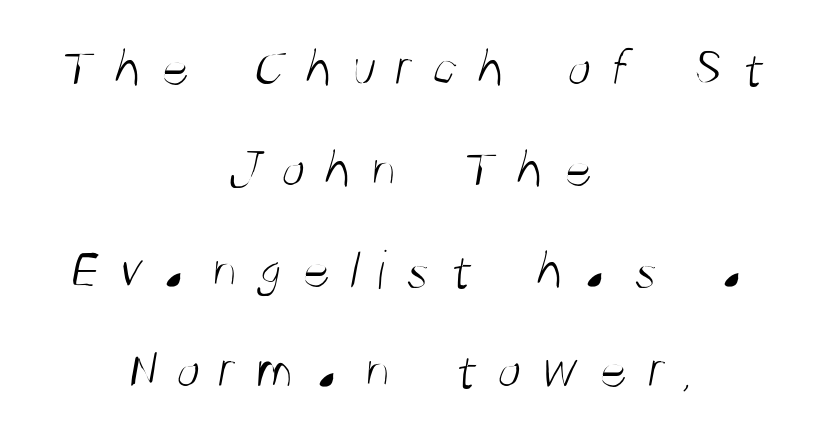
Q: Is the text bold? A: No.
Q: Is the typeface a serif or a sans-serif typeface? A: Sans-serif.
Q: Is the text underlined? A: No.
Q: How is the paragraph aligned? A: Centered.
Q: Is the spacing between letters normal or unusually wide? A: Unusually wide.
Q: Width (condensed, normal, or wide)? A: Condensed.
Q: Stroke contrast? A: Medium.
Q: x-height? A: Large.
Q: Monospaced? A: No.
